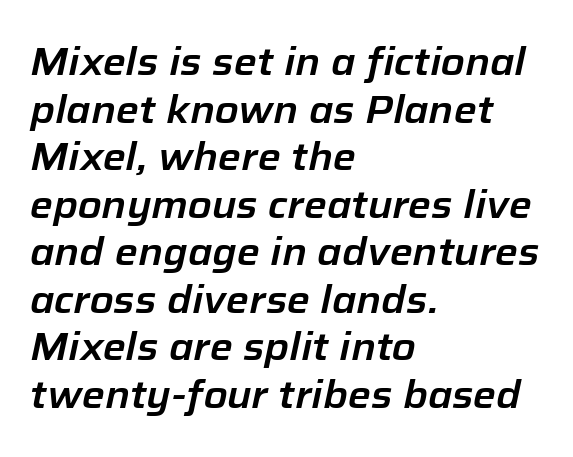
{"italic": "yes", "lean": "right", "slant_degrees": 12, "width": "normal", "stroke_contrast": "low", "x_height": "medium", "monospaced": "no", "underline": "no", "align": "left", "line_spacing_ratio": 1.22, "letter_spacing": "normal", "letter_spacing_em": 0.0, "glyph_px": 39}
